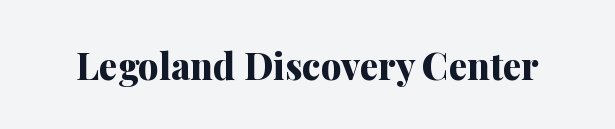
Q: Is the text bold? A: Yes.
Q: Is the text italic (slanted)? A: No, it is upright.
Q: Is the typeface a serif or a sans-serif typeface? A: Serif.
Q: Is the text underlined? A: No.
Q: Is the spacing between letters normal or unusually wide? A: Normal.
Q: Width (condensed, normal, or wide)? A: Normal.
Q: Stroke contrast? A: Medium.
Q: x-height? A: Medium.
Q: Monospaced? A: No.
